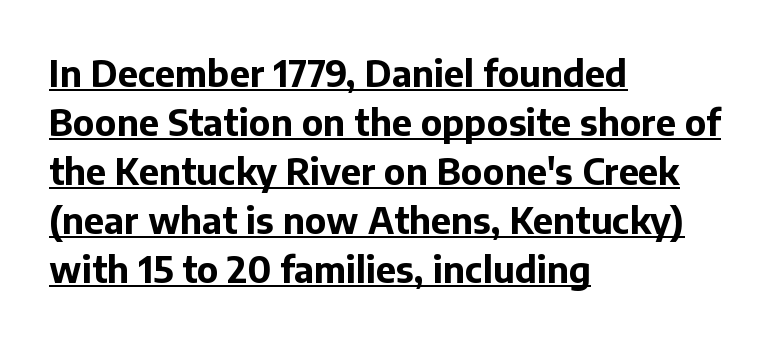
{"serif": "no", "italic": "no", "bold": "yes", "weight": "bold", "width": "normal", "stroke_contrast": "low", "x_height": "medium", "monospaced": "no", "underline": "yes", "align": "left", "line_spacing": "normal", "line_spacing_ratio": 1.36, "letter_spacing": "normal", "letter_spacing_em": 0.0, "glyph_px": 36}
